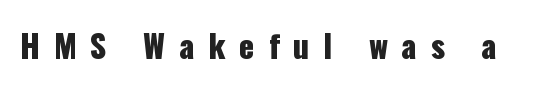
{"serif": "no", "italic": "no", "width": "condensed", "stroke_contrast": "low", "x_height": "medium", "monospaced": "no", "underline": "no", "letter_spacing": "wide", "letter_spacing_em": 0.43, "glyph_px": 32}
